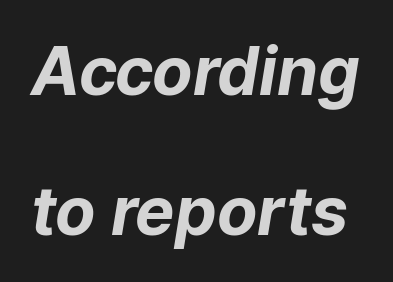
The image shows 66 px bold sans-serif type; set loose line spacing (2.12x), normal letter spacing, not underlined; low stroke contrast and a medium x-height.
